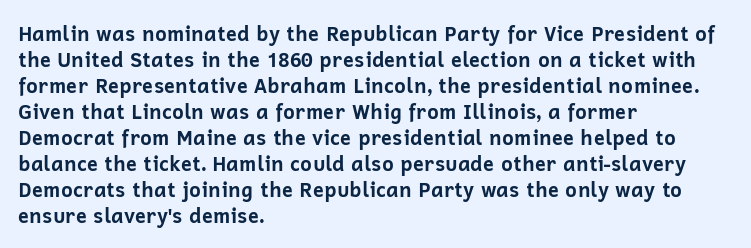
{"italic": "no", "bold": "yes", "underline": "no", "align": "left", "line_spacing": "normal", "line_spacing_ratio": 1.3, "letter_spacing": "normal", "letter_spacing_em": 0.0, "glyph_px": 20}
